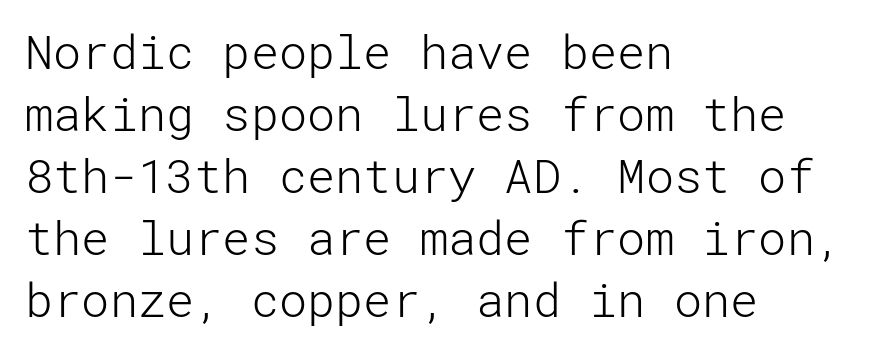
Q: Is the text bold? A: No.
Q: Is the text italic (slanted)? A: No, it is upright.
Q: Is the typeface a serif or a sans-serif typeface? A: Sans-serif.
Q: Is the text underlined? A: No.
Q: How is the paragraph aligned? A: Left-aligned.
Q: Is the spacing between letters normal or unusually wide? A: Normal.
Q: Is the spacing between lines tight, normal or loose? A: Normal.
Q: Width (condensed, normal, or wide)? A: Normal.
Q: Stroke contrast? A: Low.
Q: x-height? A: Medium.
